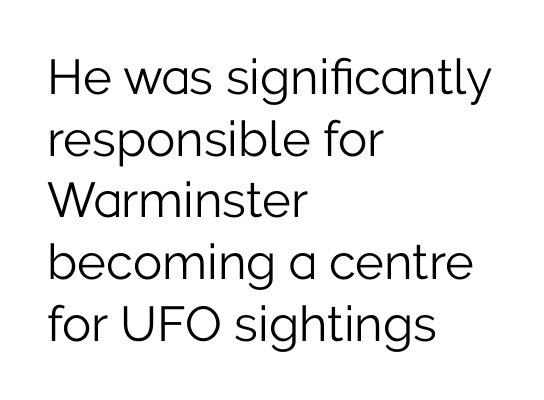
The image shows 49 px light sans-serif type, upright; set left-aligned, normal line spacing (1.26x), normal letter spacing, not underlined; low stroke contrast and a medium x-height.
